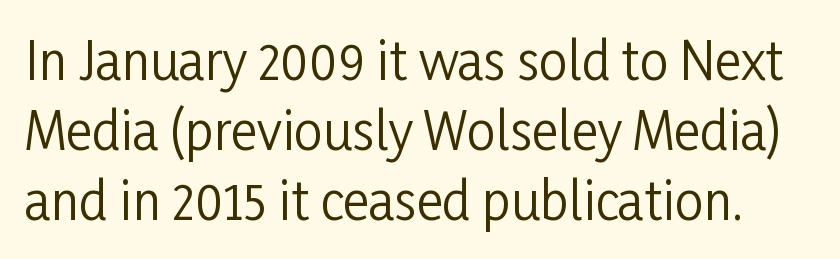
{"serif": "no", "italic": "no", "bold": "no", "weight": "regular", "width": "condensed", "stroke_contrast": "low", "x_height": "medium", "monospaced": "no", "underline": "no", "line_spacing": "normal", "line_spacing_ratio": 1.37, "letter_spacing": "normal", "letter_spacing_em": 0.0, "glyph_px": 51}
